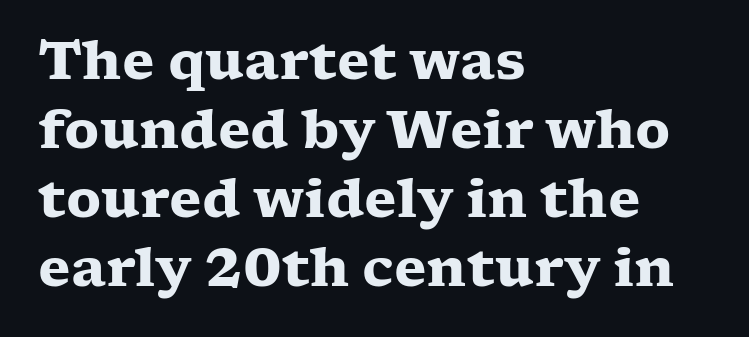
{"serif": "yes", "italic": "no", "bold": "yes", "weight": "heavy", "width": "wide", "stroke_contrast": "low", "x_height": "medium", "monospaced": "no", "underline": "no", "align": "left", "line_spacing": "normal", "line_spacing_ratio": 1.3, "letter_spacing": "normal", "letter_spacing_em": 0.0, "glyph_px": 53}
